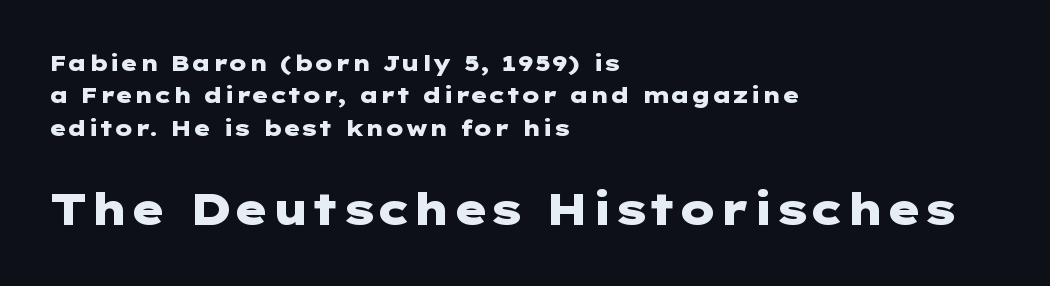
The image shows 44 px heavy, wide sans-serif type, upright; set left-aligned, normal line spacing (1.47x), normal letter spacing, not underlined; the second (bottom) block is 2.0x larger; low stroke contrast and a medium x-height.
